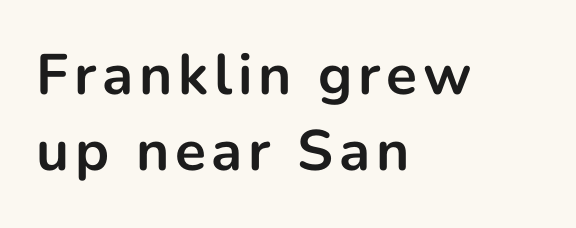
{"serif": "no", "italic": "no", "bold": "yes", "weight": "bold", "width": "normal", "stroke_contrast": "low", "x_height": "medium", "monospaced": "no", "underline": "no", "align": "left", "line_spacing": "normal", "line_spacing_ratio": 1.34, "glyph_px": 57}
